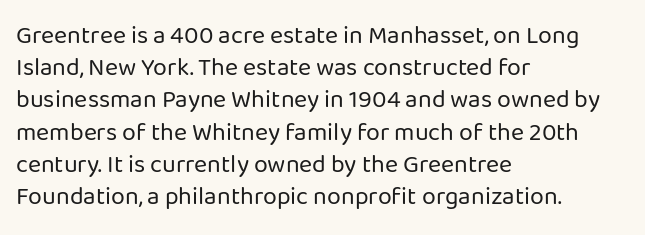
{"italic": "no", "bold": "no", "underline": "no", "align": "left", "line_spacing": "normal", "line_spacing_ratio": 1.29, "letter_spacing": "normal", "letter_spacing_em": 0.0, "glyph_px": 25}
